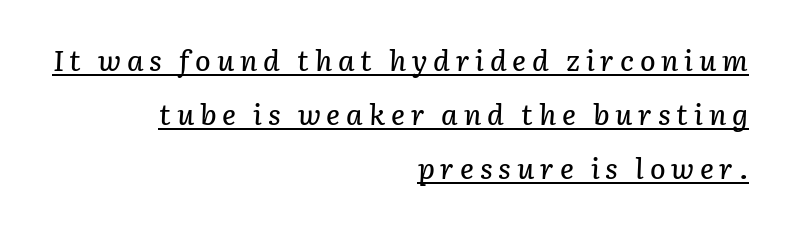
The image shows 29 px text type, italic (leaning right); set right-aligned, line spacing 1.86x, unusually wide letter spacing (+0.2 em), underlined; low stroke contrast and a medium x-height.
